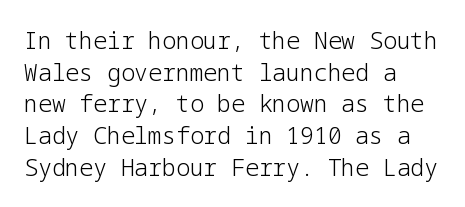
{"italic": "no", "bold": "no", "underline": "no", "align": "left", "line_spacing": "normal", "line_spacing_ratio": 1.38, "letter_spacing": "normal", "letter_spacing_em": 0.0, "glyph_px": 23}
